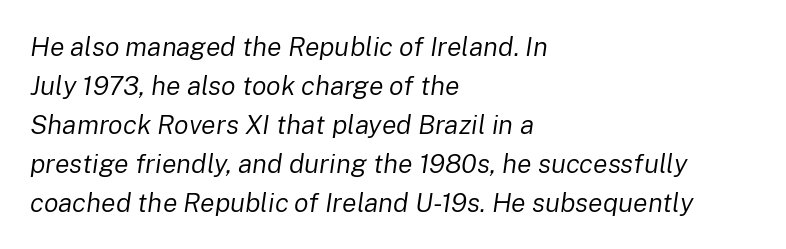
Q: Is the text bold? A: No.
Q: Is the text italic (slanted)? A: Yes, it leans right by about 8 degrees.
Q: Is the text underlined? A: No.
Q: How is the paragraph aligned? A: Left-aligned.
Q: Is the spacing between letters normal or unusually wide? A: Normal.
Q: Is the spacing between lines tight, normal or loose? A: Normal.
